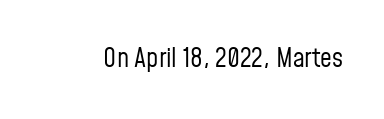
Q: Is the text bold? A: No.
Q: Is the text italic (slanted)? A: No, it is upright.
Q: Is the text underlined? A: No.
Q: Is the spacing between letters normal or unusually wide? A: Normal.
